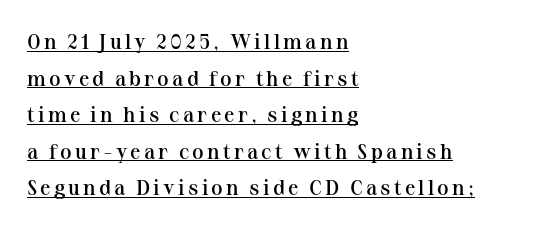
The image shows 21 px text type, upright; set left-aligned, line spacing 1.74x, underlined.
